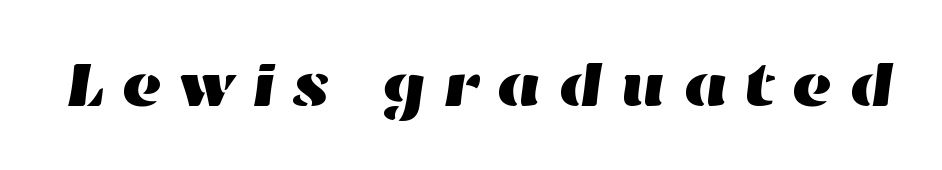
The image shows 63 px wide type; set unusually wide letter spacing (+0.24 em), not underlined; high stroke contrast and a medium x-height.
